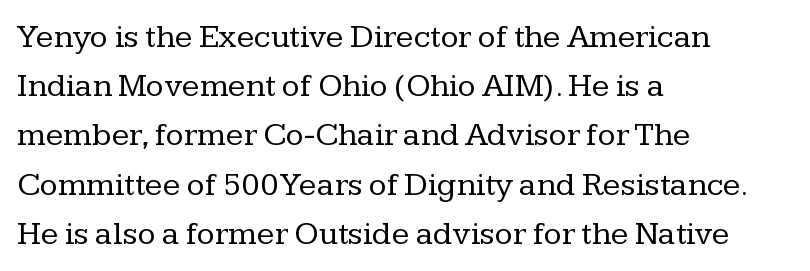
Q: Is the text bold? A: No.
Q: Is the text italic (slanted)? A: No, it is upright.
Q: Is the typeface a serif or a sans-serif typeface? A: Serif.
Q: Is the text underlined? A: No.
Q: How is the paragraph aligned? A: Left-aligned.
Q: Is the spacing between letters normal or unusually wide? A: Normal.
Q: Is the spacing between lines tight, normal or loose? A: Normal.
Q: Width (condensed, normal, or wide)? A: Normal.
Q: Stroke contrast? A: Low.
Q: x-height? A: Medium.
Q: Monospaced? A: No.
